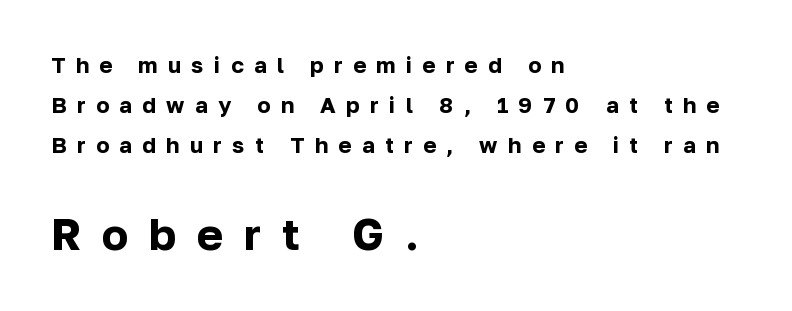
The image shows 44 px bold sans-serif type, upright; set left-aligned, line spacing 1.81x, unusually wide letter spacing (+0.47 em), not underlined; the second (bottom) block is 2.0x larger; low stroke contrast and a medium x-height.
